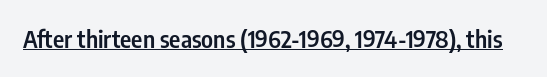
Q: Is the text bold? A: Semi-bold.
Q: Is the text italic (slanted)? A: No, it is upright.
Q: Is the text underlined? A: Yes.
Q: Is the spacing between letters normal or unusually wide? A: Normal.
